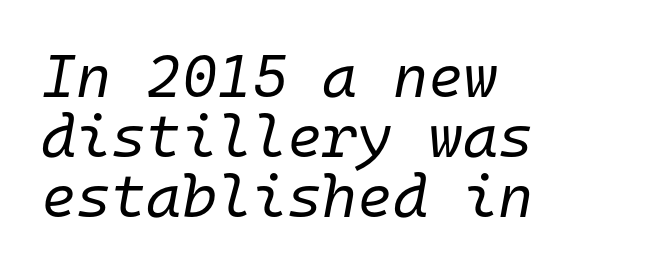
The weight would be labelled regular, book, light, or lighter still. The rendering uses typewriter-style spacing with identical character cells. Emphasis-style slanted type is in use. Descender tails drop into unmarked territory. The leading is snug, giving the passage a crowded texture. Compared with a centered layout, this one pins lines to the left instead.
